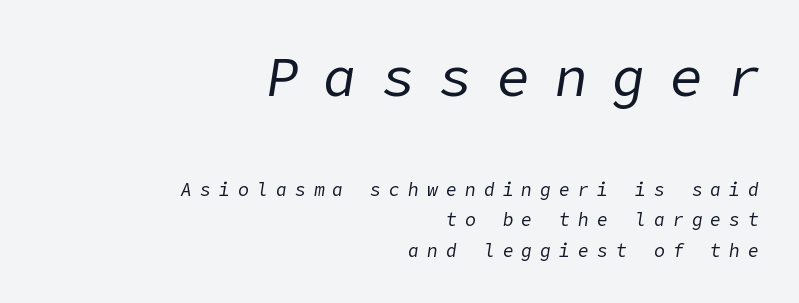
Q: Is the text bold? A: No.
Q: Is the text italic (slanted)? A: Yes, it leans right by about 9 degrees.
Q: Is the text underlined? A: No.
Q: How is the paragraph aligned? A: Right-aligned.
Q: Is the spacing between letters normal or unusually wide? A: Unusually wide.
Q: Is the spacing between lines tight, normal or loose? A: Normal.
Q: Which block of text is set in a larger size, the first (top) or the second (bottom)? A: The first (top) one.
Q: Width (condensed, normal, or wide)? A: Normal.
Q: Stroke contrast? A: Low.
Q: x-height? A: Medium.
